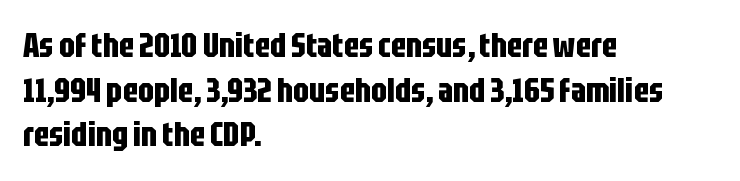
{"serif": "no", "italic": "no", "bold": "yes", "weight": "bold", "width": "condensed", "stroke_contrast": "low", "x_height": "large", "monospaced": "no", "underline": "no", "align": "left", "line_spacing": "normal", "line_spacing_ratio": 1.31, "letter_spacing": "normal", "letter_spacing_em": 0.0, "glyph_px": 34}
